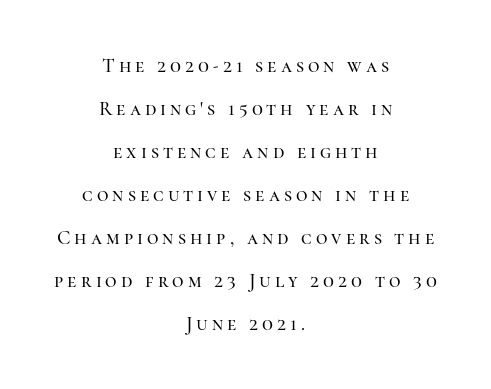
The image shows 20 px text type, upright; set centered, loose line spacing (2.15x), unusually wide letter spacing (+0.2 em), not underlined.
